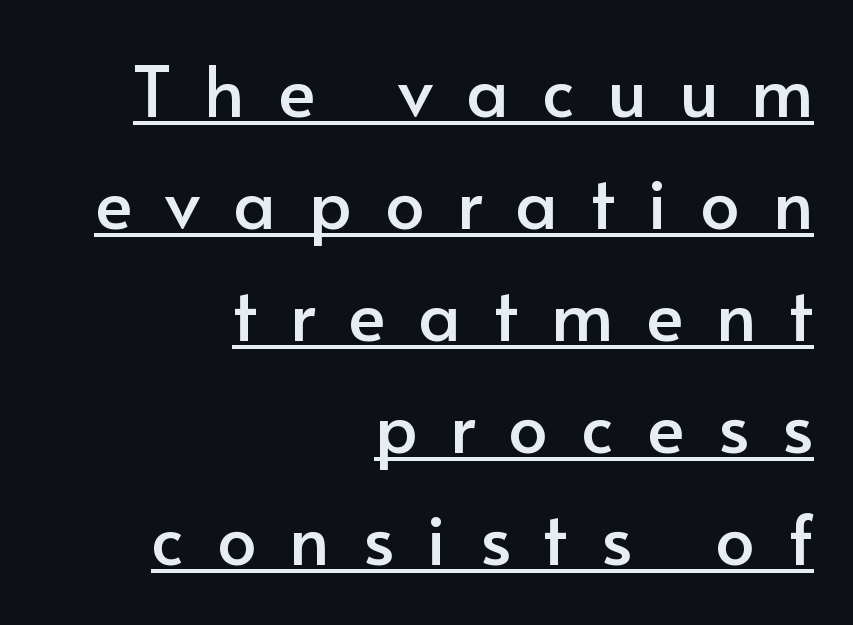
These lines are set flush right with a ragged left edge. The rendering uses natural spacing where letterforms have individual widths. The face used here is a sans, in the tradition of grotesques and geometrics. Every character sits straight up, as roman type does. Observe the wide spacing: letters keep a clear distance from each other.
